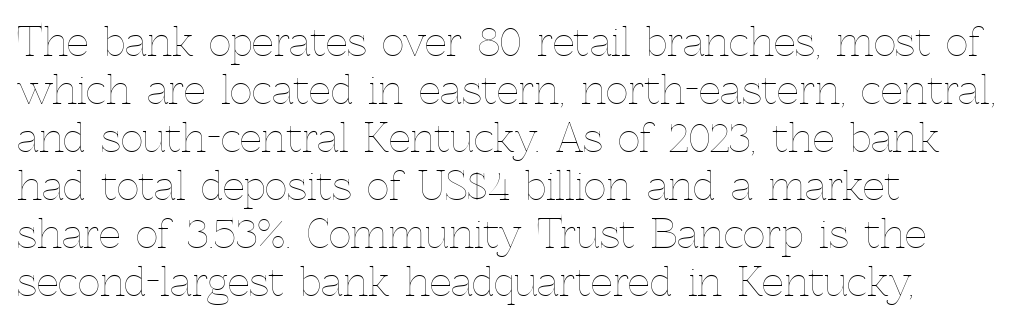
The image shows 39 px thin type, upright; set left-aligned, line spacing 1.23x, normal letter spacing, not underlined; a medium x-height.
